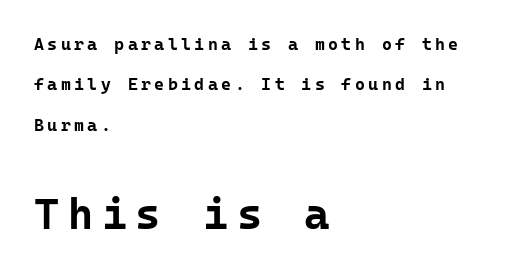
Of the two passages, the one underneath uses the larger point size. Monospaced: the letters line up in strict vertical columns. Classification — sans serif. Honestly, there is no underline to notice here at all. The block of text is sparse from top to bottom, with ample space between rows. Tracking value appears strongly positive — letters spread wide.
